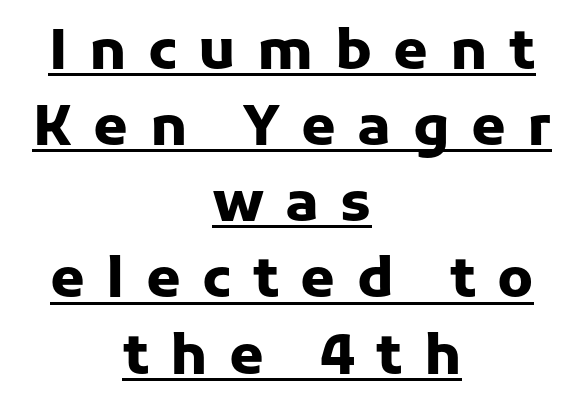
The image shows 56 px heavy sans-serif type, upright; set centered, normal line spacing (1.36x), unusually wide letter spacing (+0.38 em), underlined; low stroke contrast and a medium x-height.
